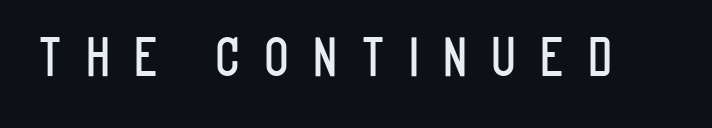
Rule under the text: the space is simply empty. Is the letter spacing exaggerated? Yes — the characters are pushed far apart. Looks like regular typesetting: each glyph gets only the width it needs. Vertical strokes here are truly vertical. You can tell from the bare stems that sans-serif type was used.
